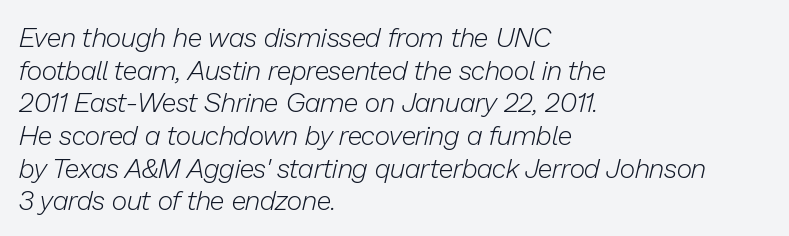
Q: Is the text bold? A: No.
Q: Is the text italic (slanted)? A: Yes, it leans right by about 13 degrees.
Q: Is the text underlined? A: No.
Q: How is the paragraph aligned? A: Left-aligned.
Q: Is the spacing between letters normal or unusually wide? A: Normal.
